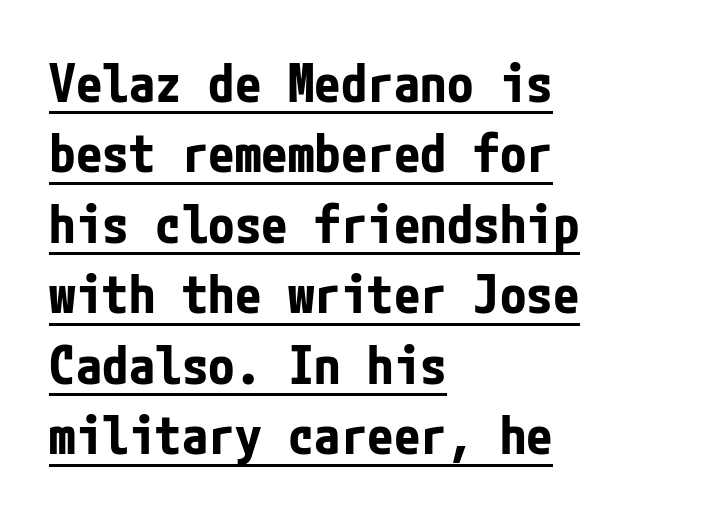
Q: Is the text bold? A: Yes.
Q: Is the text italic (slanted)? A: No, it is upright.
Q: Is the typeface a serif or a sans-serif typeface? A: Sans-serif.
Q: Is the text underlined? A: Yes.
Q: How is the paragraph aligned? A: Left-aligned.
Q: Is the spacing between letters normal or unusually wide? A: Normal.
Q: Is the spacing between lines tight, normal or loose? A: Normal.
Q: Width (condensed, normal, or wide)? A: Condensed.
Q: Stroke contrast? A: Low.
Q: x-height? A: Medium.
